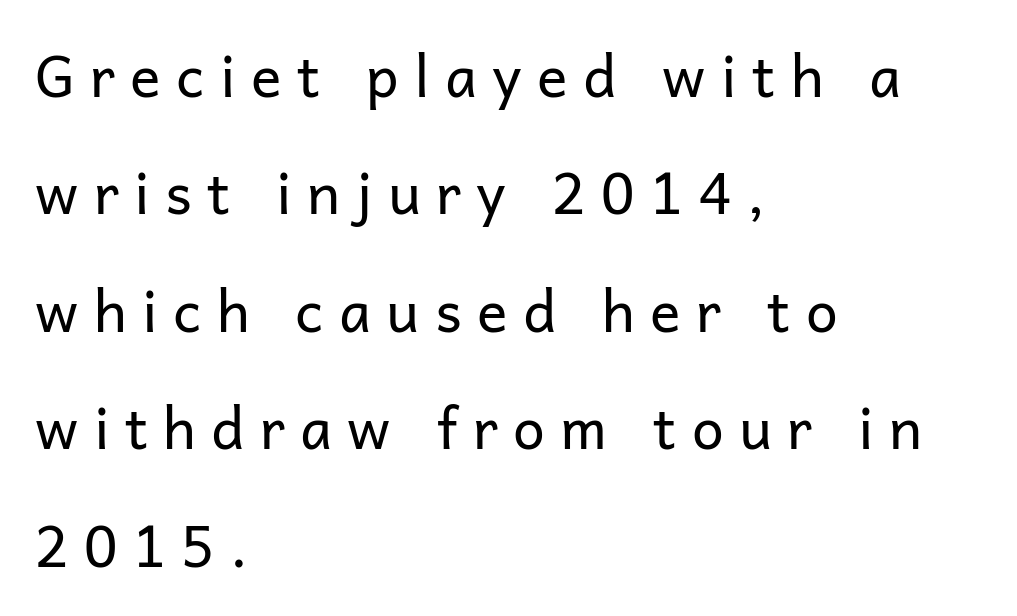
Q: Is the text bold? A: No.
Q: Is the text italic (slanted)? A: No, it is upright.
Q: Is the typeface a serif or a sans-serif typeface? A: Sans-serif.
Q: Is the text underlined? A: No.
Q: How is the paragraph aligned? A: Left-aligned.
Q: Is the spacing between letters normal or unusually wide? A: Unusually wide.
Q: Is the spacing between lines tight, normal or loose? A: Loose.
Q: Width (condensed, normal, or wide)? A: Normal.
Q: Stroke contrast? A: Low.
Q: x-height? A: Medium.
Q: Monospaced? A: No.
